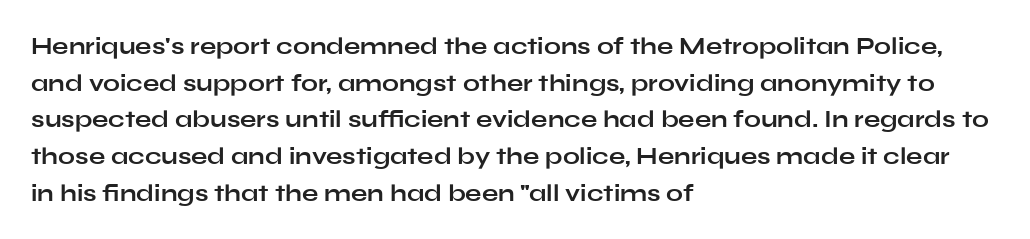
{"italic": "no", "bold": "yes", "underline": "no", "align": "left", "line_spacing": "normal", "line_spacing_ratio": 1.53, "letter_spacing": "normal", "letter_spacing_em": 0.0, "glyph_px": 24}
